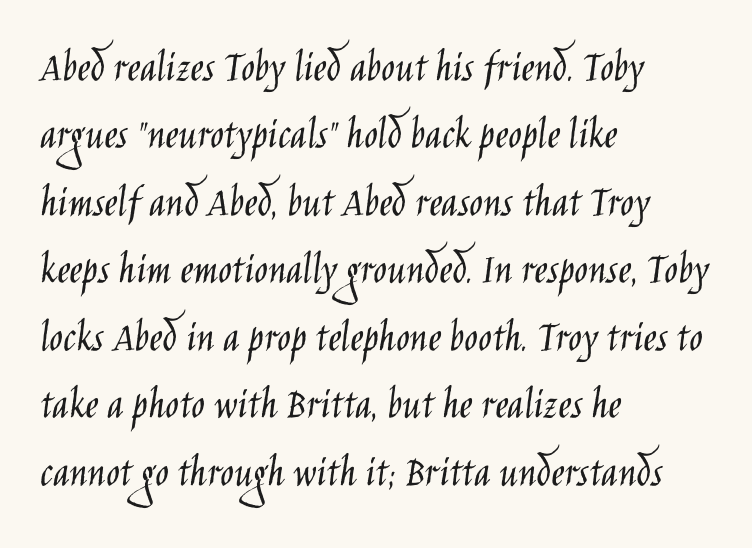
Descenders hang freely into open space. There is no visible air inserted between adjacent glyphs. Note the varied advance widths — an 'i' is clearly narrower than an 'm'. The typeface chosen for these lines omits serifs.
